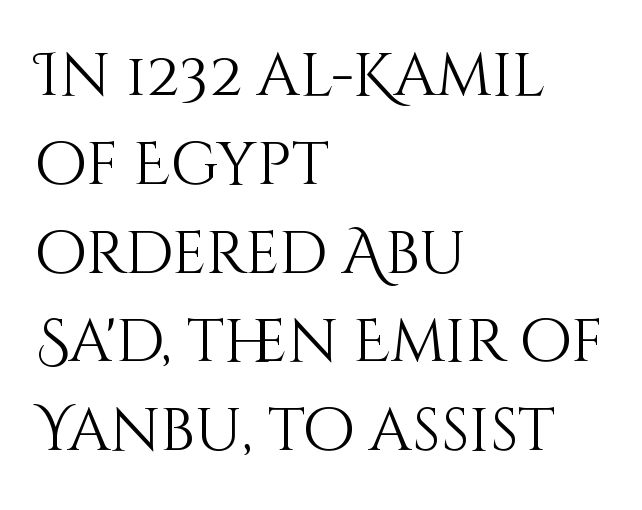
The image shows 60 px light type, upright; set left-aligned, normal line spacing (1.48x), normal letter spacing, not underlined; medium stroke contrast and a large x-height.
